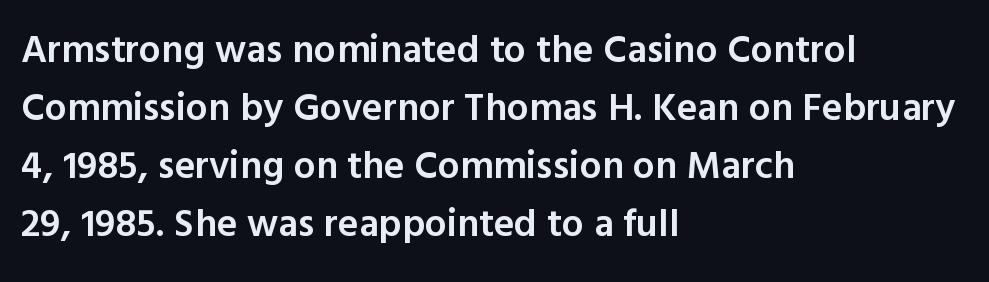
{"serif": "no", "italic": "no", "bold": "semi", "weight": "semibold", "width": "normal", "x_height": "medium", "monospaced": "no", "underline": "no", "align": "left", "line_spacing": "normal", "line_spacing_ratio": 1.49, "letter_spacing": "normal", "letter_spacing_em": 0.0, "glyph_px": 39}
